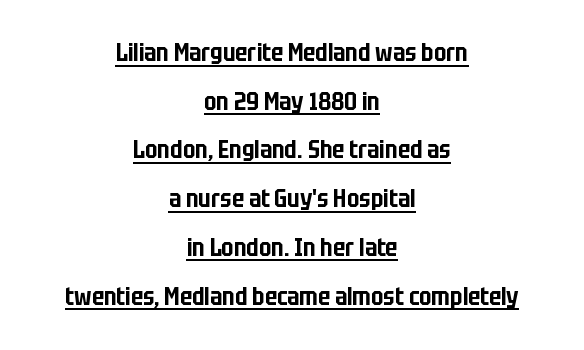
{"italic": "no", "underline": "yes", "align": "center", "line_spacing": "loose", "line_spacing_ratio": 2.03, "letter_spacing": "normal", "letter_spacing_em": 0.0, "glyph_px": 24}
